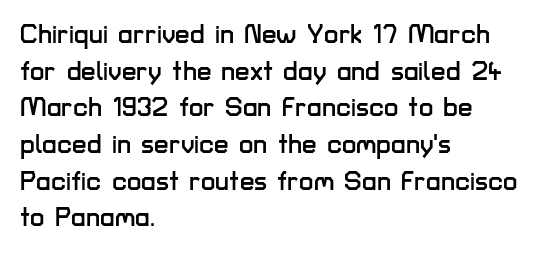
{"italic": "no", "underline": "no", "align": "left", "line_spacing": "normal", "line_spacing_ratio": 1.41, "letter_spacing": "normal", "letter_spacing_em": 0.0, "glyph_px": 26}
